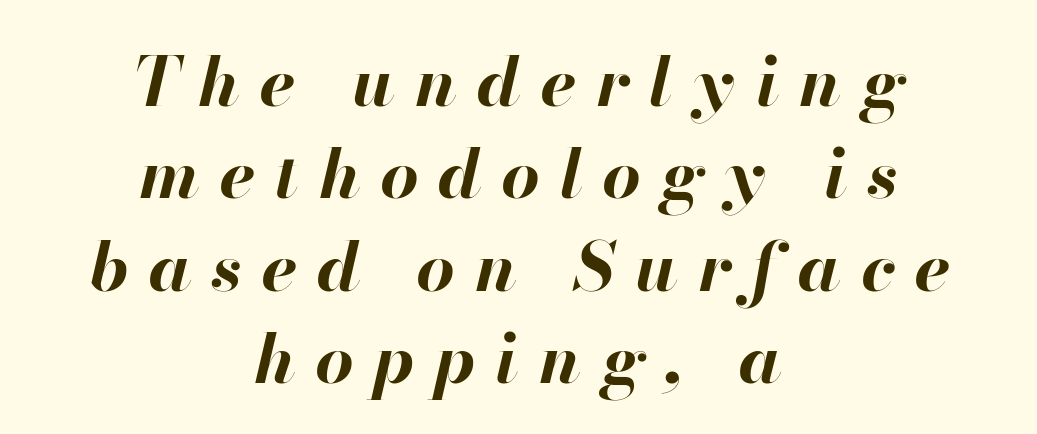
Think of a printed novel: that variable character pitch is what you see here. Vertical spacing — default. The whole block is typeset with a tilt. The typesetting leans heavy: a genuine bold.
